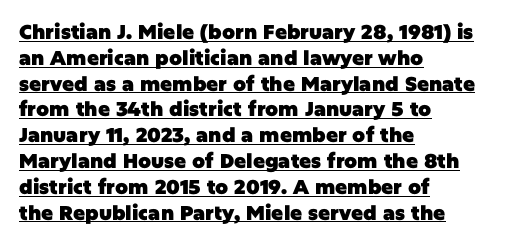
{"italic": "no", "bold": "yes", "underline": "yes", "align": "left", "line_spacing": "normal", "line_spacing_ratio": 1.29, "letter_spacing": "normal", "letter_spacing_em": 0.0, "glyph_px": 20}
